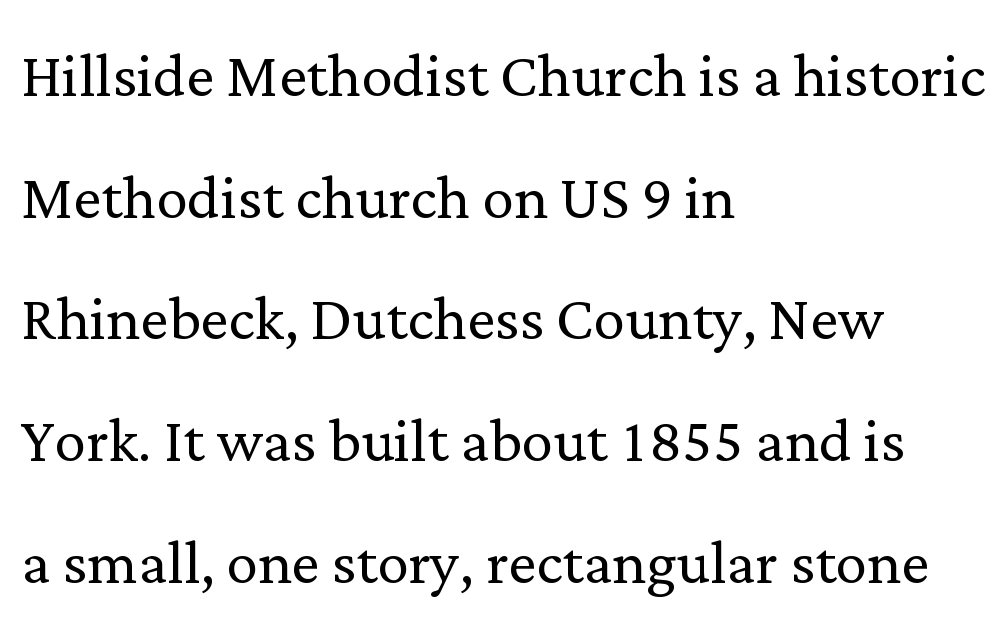
The image shows 79 px light serif type, upright; set left-aligned, normal line spacing (1.54x), normal letter spacing, not underlined; low stroke contrast and a medium x-height.
